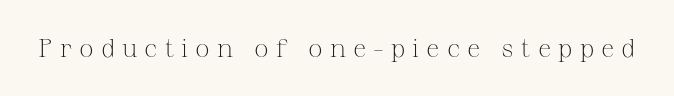
Ordinary non-slanted type is in use. Each stroke keeps to a modest, everyday thickness or less. The space beneath each line is pristine and unruled. Short note: letters widely spaced.
